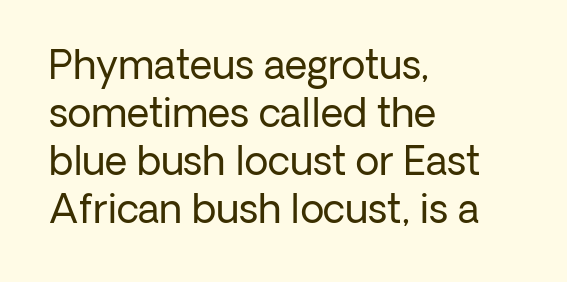
The rendering uses natural spacing where letterforms have individual widths. Compared with a typical body face, this is equally light or lighter still. The gap between lines stays unmarked. Each word holds together tightly as a unit, with standard inter-letter gaps. These lines stack with their left ends in a neat column.
